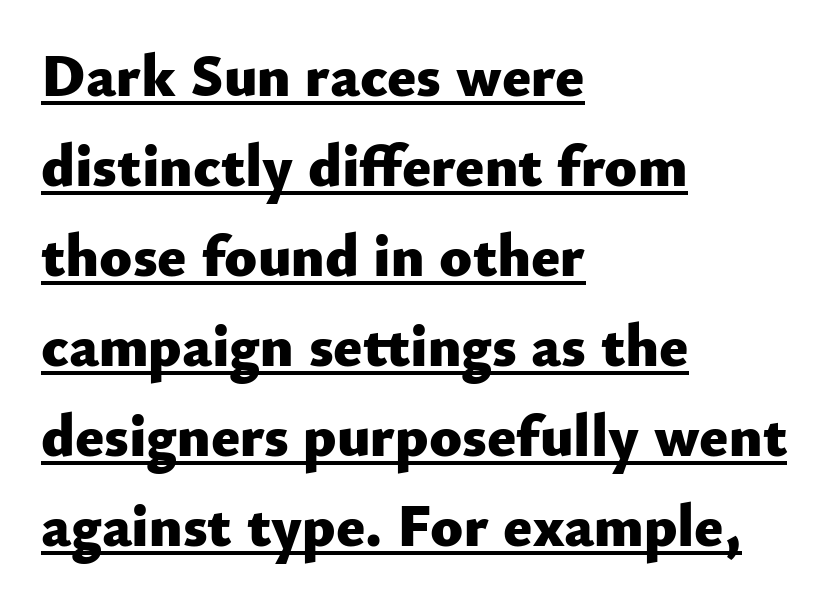
{"serif": "no", "italic": "no", "bold": "yes", "weight": "heavy", "width": "normal", "stroke_contrast": "low", "x_height": "small", "monospaced": "no", "underline": "yes", "align": "left", "line_spacing": "normal", "line_spacing_ratio": 1.5, "letter_spacing": "normal", "letter_spacing_em": 0.0, "glyph_px": 60}
